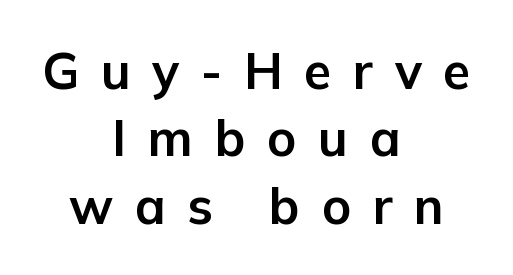
Spacing verdict: proportional, widths tailored to each character. Each row of text sits above clean, open space. Posture: upright roman. The rag falls on both sides of this text block equally.
